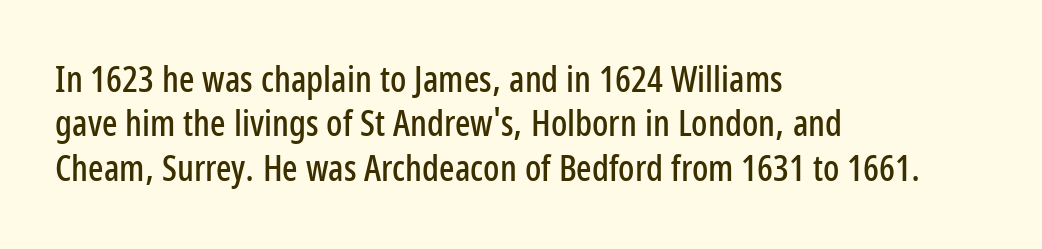
Q: Is the text italic (slanted)? A: No, it is upright.
Q: Is the typeface a serif or a sans-serif typeface? A: Sans-serif.
Q: Is the text underlined? A: No.
Q: How is the paragraph aligned? A: Left-aligned.
Q: Is the spacing between letters normal or unusually wide? A: Normal.
Q: Width (condensed, normal, or wide)? A: Condensed.
Q: Stroke contrast? A: Low.
Q: x-height? A: Medium.
Q: Monospaced? A: No.
